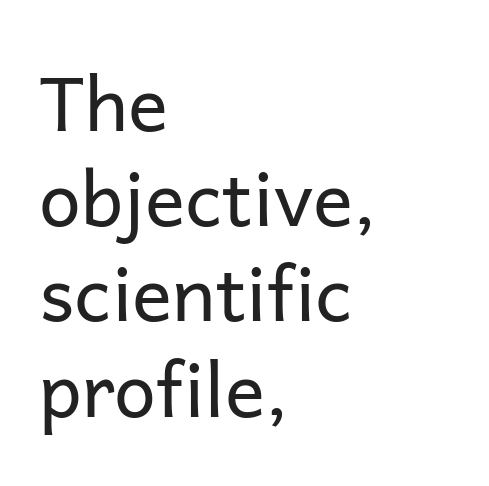
{"serif": "no", "italic": "no", "bold": "no", "weight": "regular", "width": "normal", "stroke_contrast": "low", "x_height": "medium", "monospaced": "no", "underline": "no", "align": "left", "line_spacing": "normal", "line_spacing_ratio": 1.27, "letter_spacing": "normal", "letter_spacing_em": 0.0, "glyph_px": 75}
